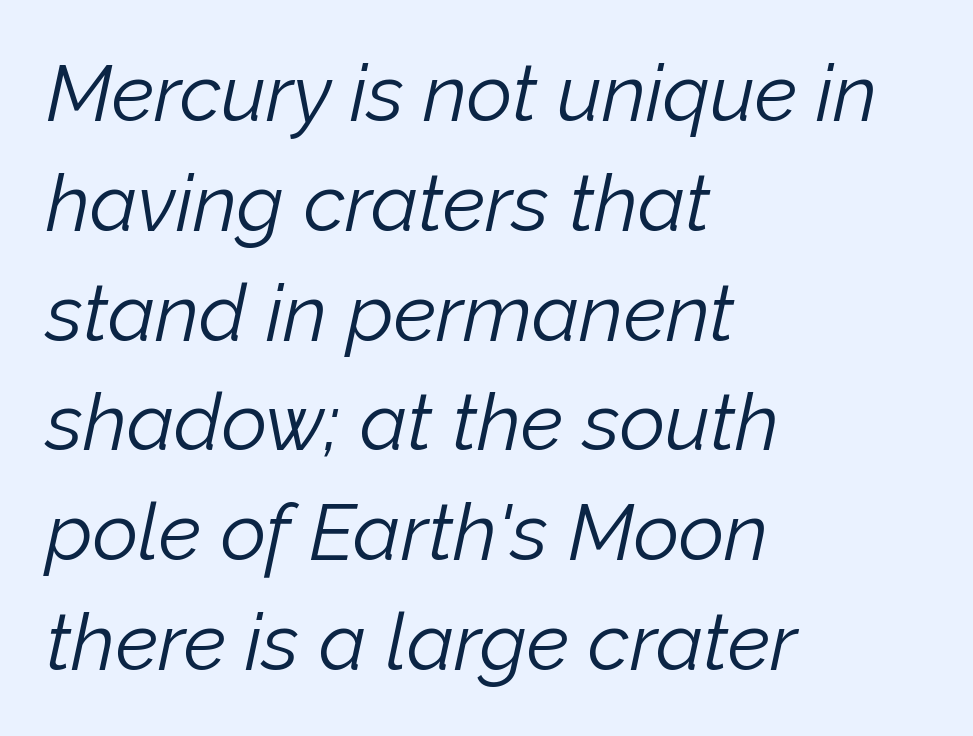
The image shows 79 px light type, italic (leaning right); set left-aligned, normal line spacing (1.39x), normal letter spacing, not underlined; low stroke contrast and a medium x-height.
